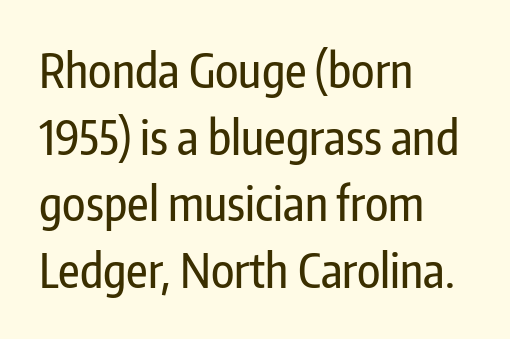
Q: Is the text italic (slanted)? A: No, it is upright.
Q: Is the typeface a serif or a sans-serif typeface? A: Sans-serif.
Q: Is the text underlined? A: No.
Q: How is the paragraph aligned? A: Left-aligned.
Q: Is the spacing between letters normal or unusually wide? A: Normal.
Q: Is the spacing between lines tight, normal or loose? A: Normal.
Q: Width (condensed, normal, or wide)? A: Condensed.
Q: Stroke contrast? A: Low.
Q: x-height? A: Medium.
Q: Monospaced? A: No.
